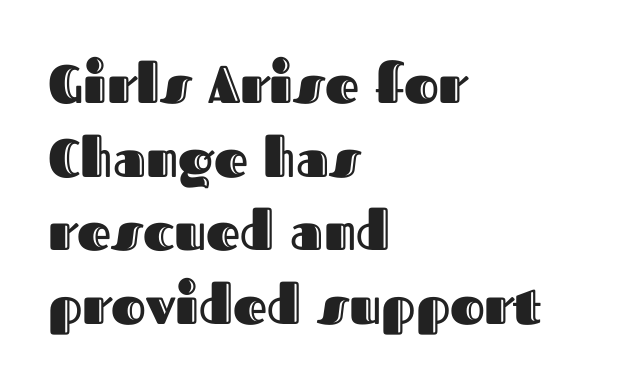
The image shows 53 px text type, upright; set left-aligned, normal line spacing (1.39x), normal letter spacing, not underlined; a medium x-height.
